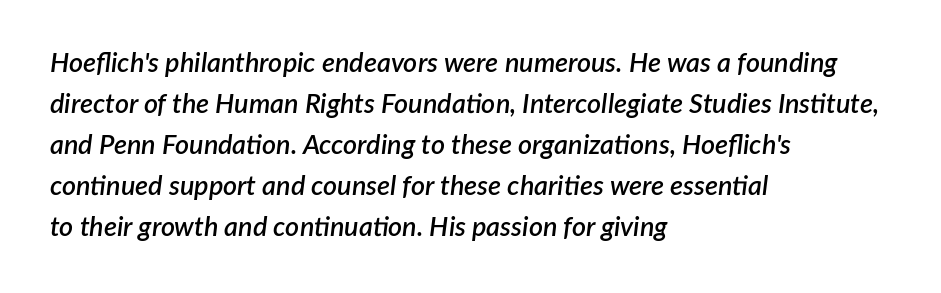
Q: Is the text bold? A: Semi-bold.
Q: Is the text italic (slanted)? A: Yes, it leans right by about 7 degrees.
Q: Is the text underlined? A: No.
Q: How is the paragraph aligned? A: Left-aligned.
Q: Is the spacing between letters normal or unusually wide? A: Normal.
Q: Is the spacing between lines tight, normal or loose? A: Normal.
